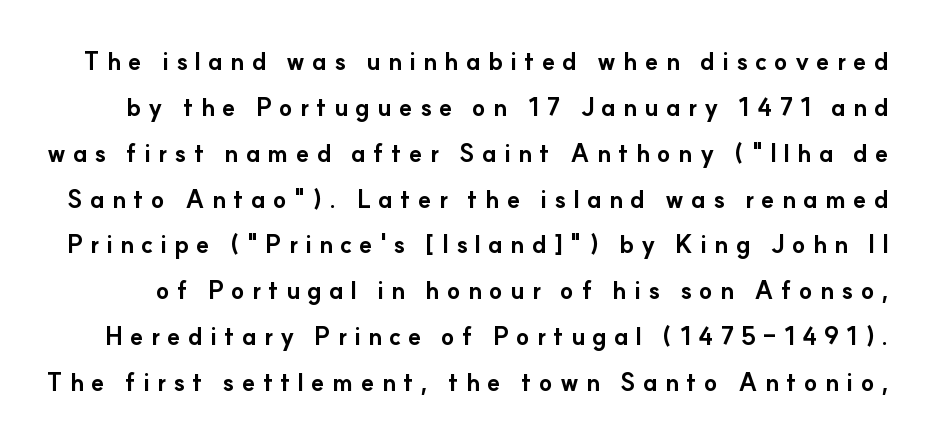
Q: Is the text bold? A: Yes.
Q: Is the text italic (slanted)? A: No, it is upright.
Q: Is the text underlined? A: No.
Q: Is the spacing between letters normal or unusually wide? A: Unusually wide.
Q: Is the spacing between lines tight, normal or loose? A: Loose.
